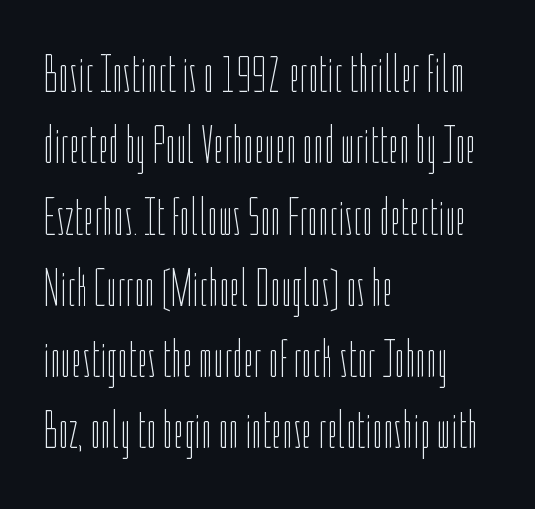
The image shows 54 px thin, condensed type, upright; set left-aligned, normal line spacing (1.32x), normal letter spacing, not underlined; low stroke contrast and a medium x-height.
